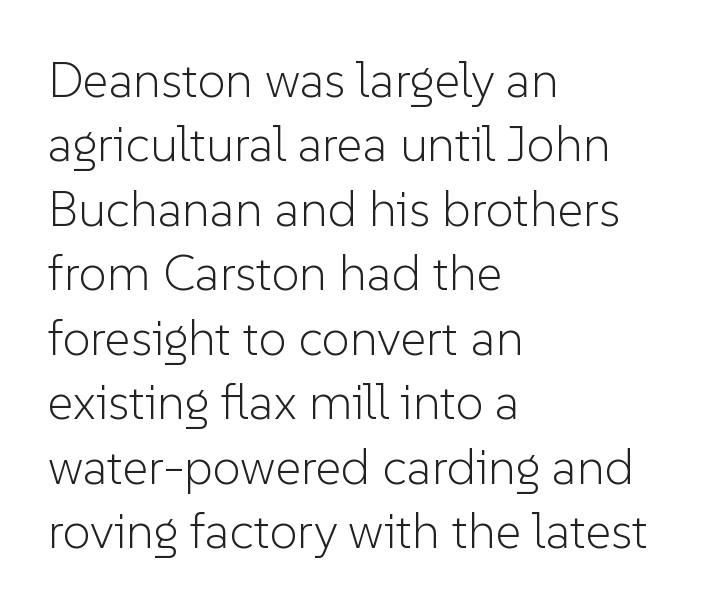
The image shows 50 px light sans-serif type, upright; set left-aligned, normal line spacing (1.29x), normal letter spacing, not underlined; low stroke contrast and a medium x-height.
